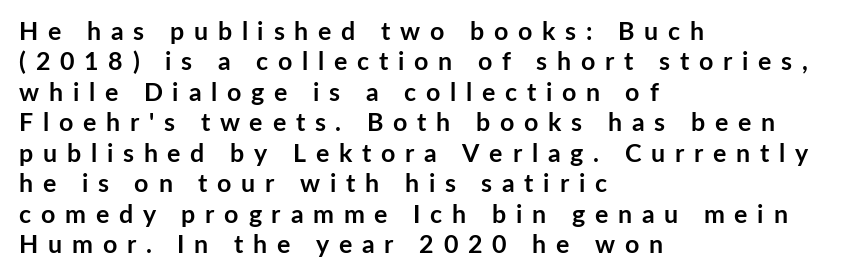
{"italic": "no", "bold": "yes", "underline": "no", "align": "left", "line_spacing_ratio": 1.22, "letter_spacing": "wide", "letter_spacing_em": 0.39, "glyph_px": 25}
